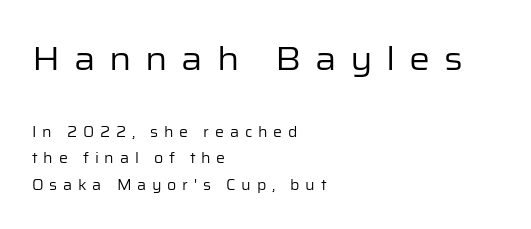
{"serif": "no", "italic": "no", "bold": "no", "weight": "regular", "width": "normal", "stroke_contrast": "low", "x_height": "medium", "monospaced": "no", "underline": "no", "align": "left", "line_spacing_ratio": 1.89, "letter_spacing": "wide", "letter_spacing_em": 0.41, "larger_block": "first", "size_ratio": 2.36, "glyph_px": 33}
